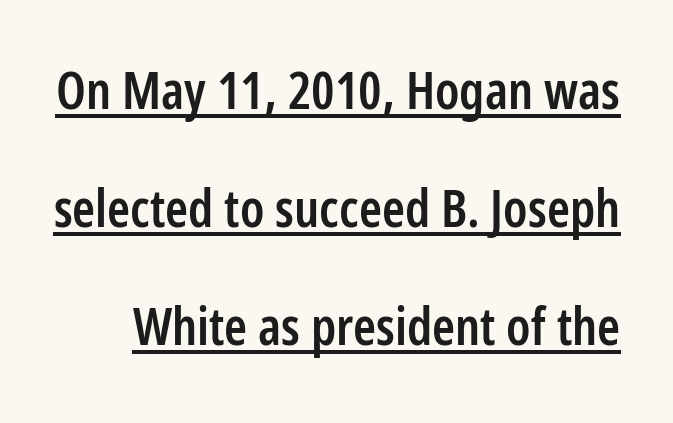
The image shows 52 px semibold, condensed sans-serif type, upright; set loose line spacing (2.27x), normal letter spacing, underlined; low stroke contrast and a medium x-height.
